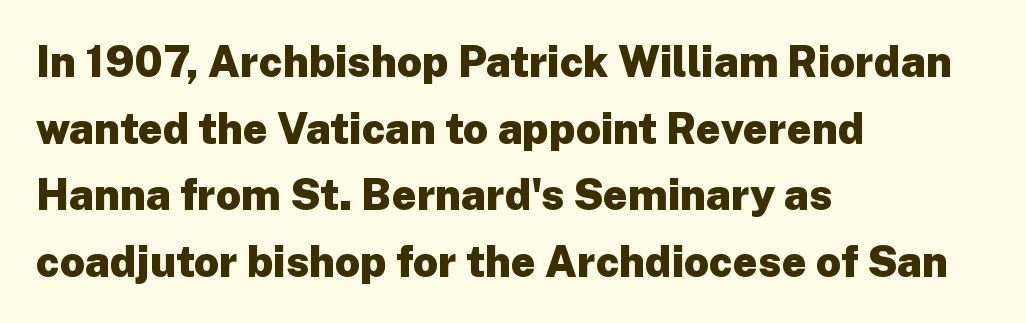
Does extra space separate the letters? No, they use regular spacing. The line-height multiplier appears to be the usual default. Looks like regular typesetting: each glyph gets only the width it needs. The font's upright variant was chosen for this text. Grotesque or geometric, the face here clearly has no serifs.
